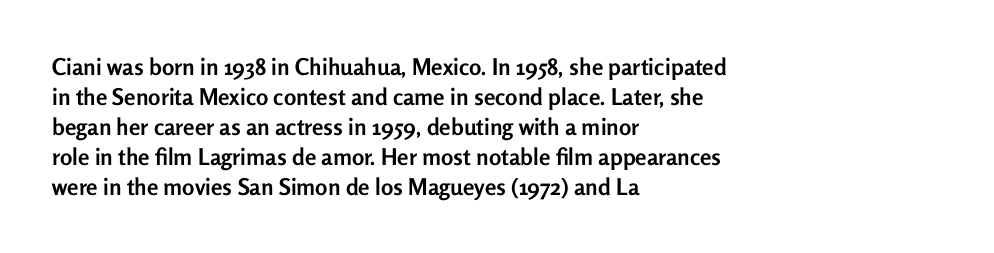
Q: Is the text bold? A: Yes.
Q: Is the text italic (slanted)? A: No, it is upright.
Q: Is the text underlined? A: No.
Q: How is the paragraph aligned? A: Left-aligned.
Q: Is the spacing between letters normal or unusually wide? A: Normal.
Q: Is the spacing between lines tight, normal or loose? A: Normal.
